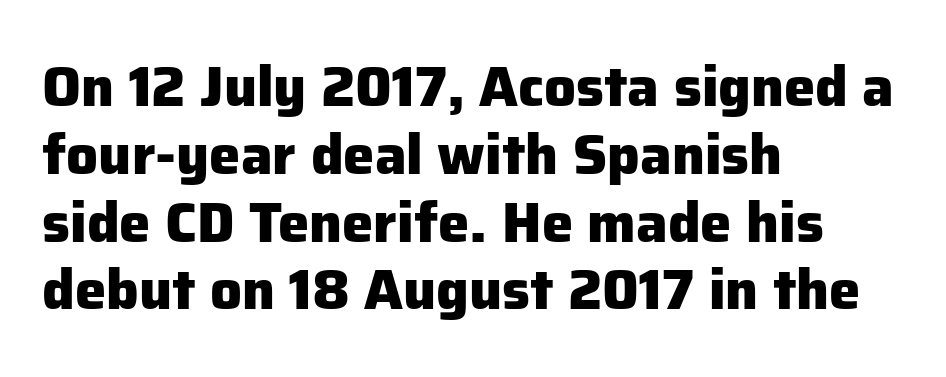
Does extra space separate the letters? No, they use regular spacing. Each row of text sits above clean, open space. Does the copy run flush right? No — it runs flush left. A typesetter would label this face a sans. Quick note: not italic, upright.
